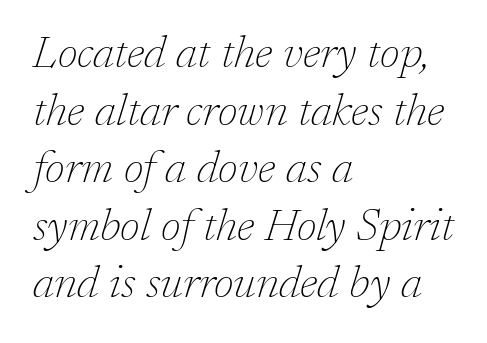
Which margin do the lines hug? The left one — the right edge is uneven. The letters are slanted; this is an italic face. Honestly, there is no underline to notice here at all. What kind of face is this? One with serifs. These lines are rendered in a variable-pitch font.
